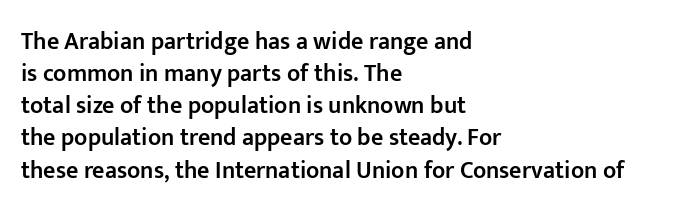
{"italic": "no", "bold": "semi", "underline": "no", "align": "left", "line_spacing": "normal", "line_spacing_ratio": 1.34, "letter_spacing": "normal", "letter_spacing_em": 0.0, "glyph_px": 24}
